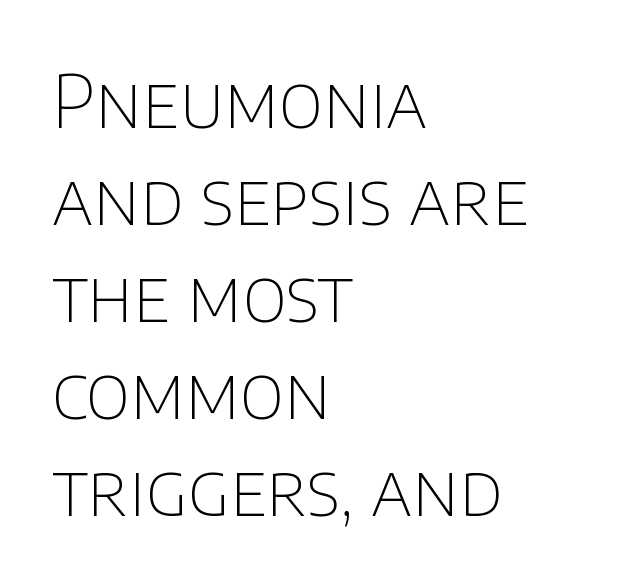
The image shows 73 px thin sans-serif type, upright; set left-aligned, normal line spacing (1.33x), normal letter spacing, not underlined; low stroke contrast and a large x-height.
